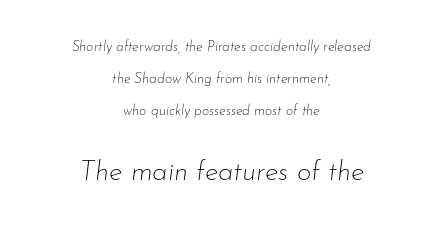
{"italic": "yes", "lean": "right", "slant_degrees": 7, "bold": "no", "weight": "thin", "width": "normal", "stroke_contrast": "low", "x_height": "small", "monospaced": "no", "underline": "no", "align": "center", "line_spacing": "loose", "line_spacing_ratio": 2.3, "letter_spacing": "normal", "letter_spacing_em": 0.0, "larger_block": "second", "size_ratio": 2.0, "glyph_px": 28}
